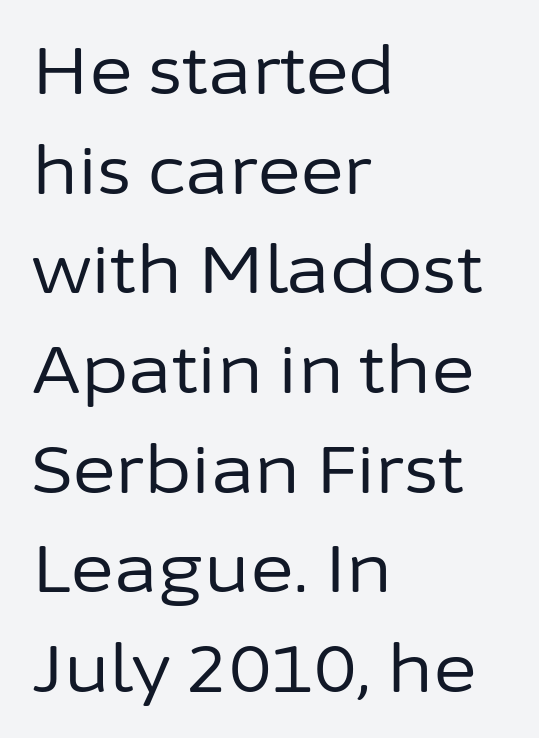
Q: Is the text bold? A: No.
Q: Is the text italic (slanted)? A: No, it is upright.
Q: Is the typeface a serif or a sans-serif typeface? A: Sans-serif.
Q: Is the text underlined? A: No.
Q: How is the paragraph aligned? A: Left-aligned.
Q: Is the spacing between letters normal or unusually wide? A: Normal.
Q: Is the spacing between lines tight, normal or loose? A: Normal.
Q: Width (condensed, normal, or wide)? A: Normal.
Q: Stroke contrast? A: Low.
Q: x-height? A: Medium.
Q: Monospaced? A: No.
